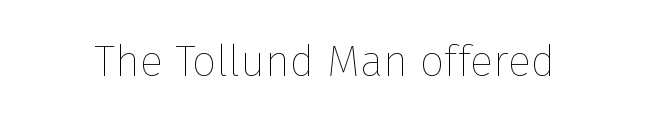
Letters have the restrained weight of plain body copy at most. No extra tracking has been applied to these lines. A clean baseline with only descenders dipping below it. Note the varied advance widths — an 'i' is clearly narrower than an 'm'.
